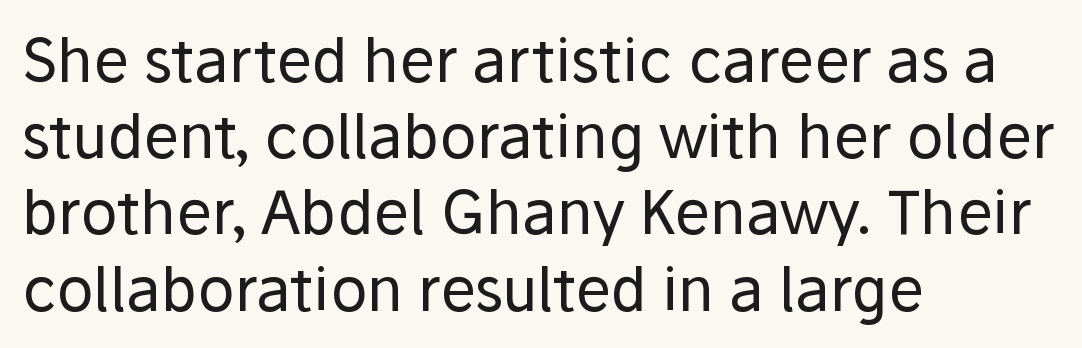
The typesetting does not lean heavy: it is not bold. The type family on display is of the sans-serif kind. The rendering keeps characters at their native spacing. Teacher's note: observe the even left margin — that is flush-left alignment.
